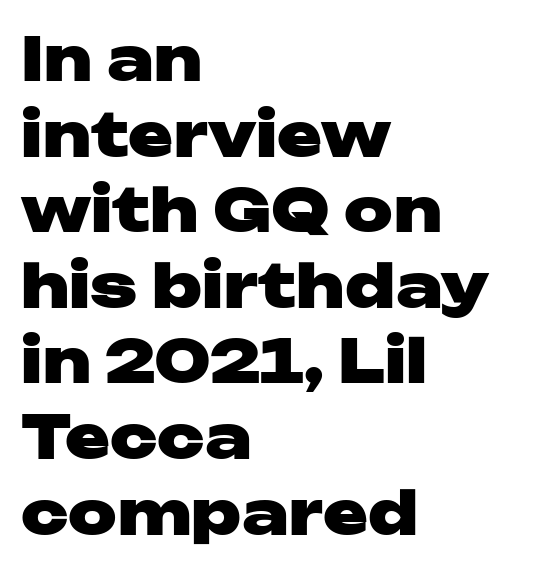
The image shows 60 px heavy, wide sans-serif type, upright; set left-aligned, normal line spacing (1.26x), normal letter spacing, not underlined; low stroke contrast and a medium x-height.
